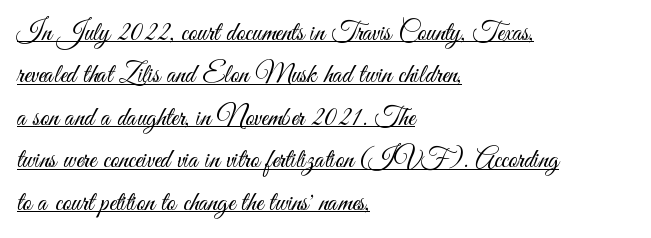
{"bold": "no", "underline": "yes", "align": "left", "line_spacing": "normal", "line_spacing_ratio": 1.57, "letter_spacing": "normal", "letter_spacing_em": 0.0, "glyph_px": 27}
